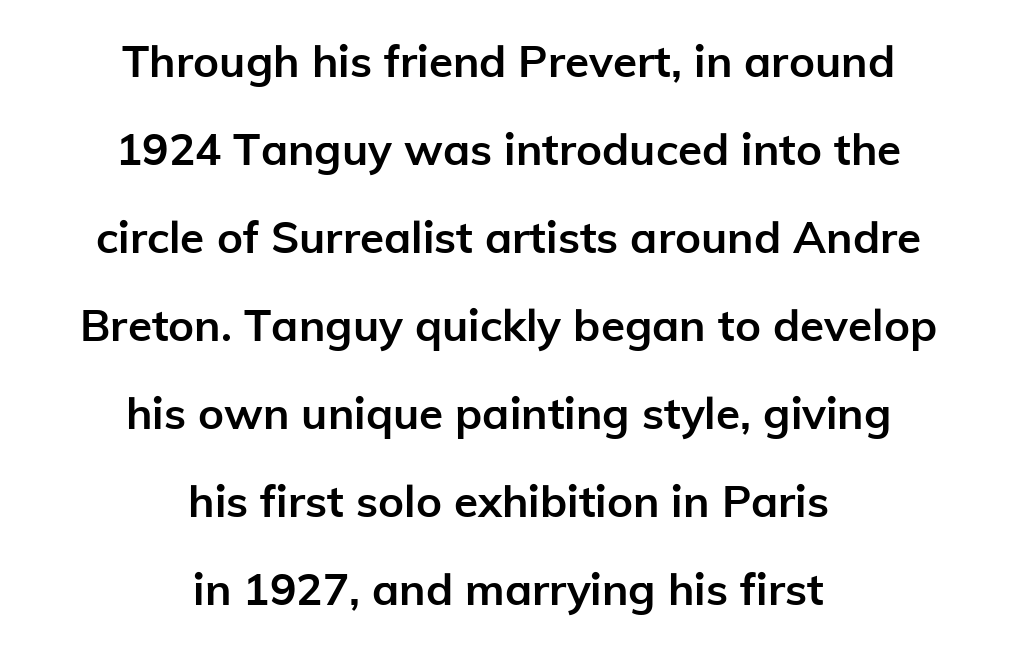
Q: Is the text bold? A: Yes.
Q: Is the text italic (slanted)? A: No, it is upright.
Q: Is the typeface a serif or a sans-serif typeface? A: Sans-serif.
Q: Is the text underlined? A: No.
Q: How is the paragraph aligned? A: Centered.
Q: Is the spacing between letters normal or unusually wide? A: Normal.
Q: Is the spacing between lines tight, normal or loose? A: Loose.
Q: Width (condensed, normal, or wide)? A: Normal.
Q: Stroke contrast? A: Low.
Q: x-height? A: Medium.
Q: Monospaced? A: No.
